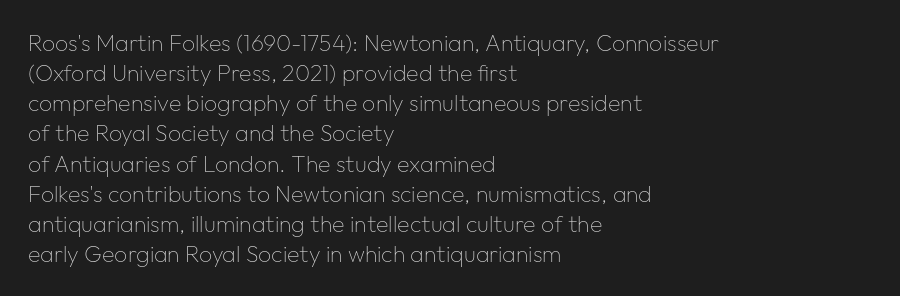
{"italic": "no", "bold": "no", "underline": "no", "align": "left", "line_spacing": "normal", "line_spacing_ratio": 1.31, "letter_spacing": "normal", "letter_spacing_em": 0.0, "glyph_px": 23}
